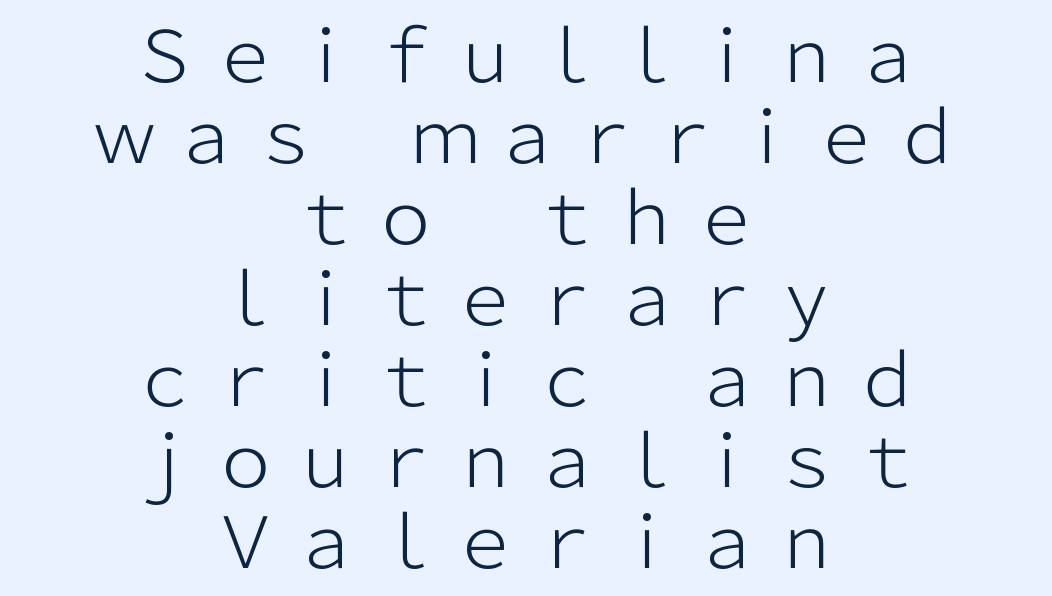
The image shows 71 px light sans-serif type, upright; set centered, tight line spacing (1.14x), not underlined; low stroke contrast and a medium x-height.
